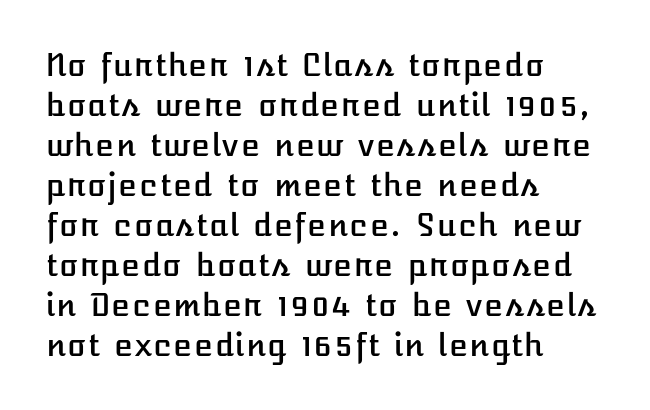
The image shows 31 px text type, upright; set left-aligned, normal line spacing (1.29x), normal letter spacing, not underlined; low stroke contrast and a medium x-height.
